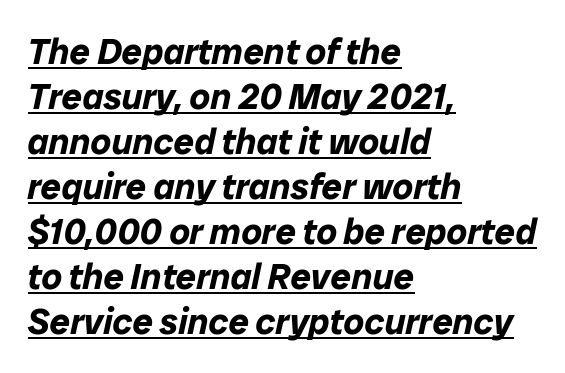
Honestly, the letter spacing is just normal — you wouldn't notice it. The paragraph shown leans on its left margin. How would I describe the line gaps? Plain and ordinary. The face used here is proportionally spaced, like ordinary book or web type. Has an underline been added? It has. Quick note: italic.
